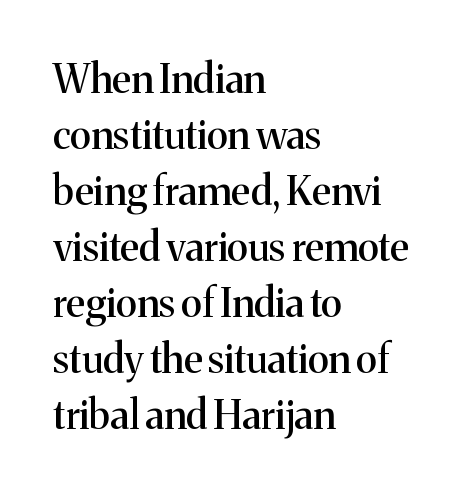
{"serif": "yes", "italic": "no", "width": "normal", "stroke_contrast": "medium", "x_height": "medium", "monospaced": "no", "underline": "no", "align": "left", "line_spacing": "normal", "line_spacing_ratio": 1.4, "letter_spacing": "normal", "letter_spacing_em": 0.0, "glyph_px": 40}
